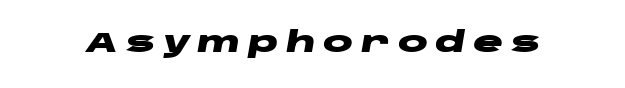
The image shows 28 px heavy, wide type, italic (leaning right); set unusually wide letter spacing (+0.26 em), not underlined; low stroke contrast and a large x-height.
